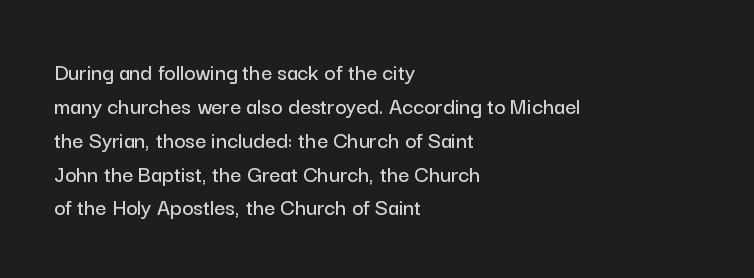
Here the glyphs are tracked normally, forming tight word shapes. A typesetter would call this leading conventional body-copy spacing. Descenders hang freely into open space. Typeset ragged right — the left edge is the straight one. Posture: upright roman.
